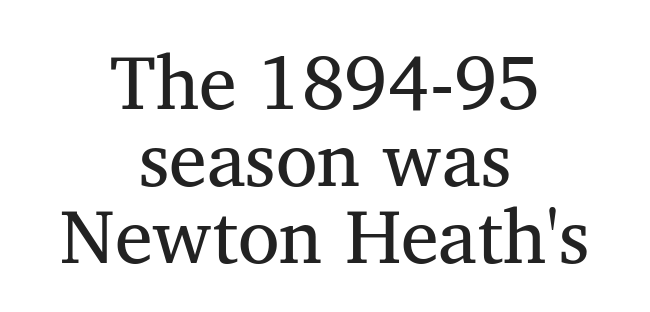
Q: Is the text bold? A: No.
Q: Is the typeface a serif or a sans-serif typeface? A: Serif.
Q: Is the text underlined? A: No.
Q: How is the paragraph aligned? A: Centered.
Q: Is the spacing between letters normal or unusually wide? A: Normal.
Q: Is the spacing between lines tight, normal or loose? A: Tight.
Q: Width (condensed, normal, or wide)? A: Normal.
Q: Stroke contrast? A: Medium.
Q: x-height? A: Medium.
Q: Monospaced? A: No.
